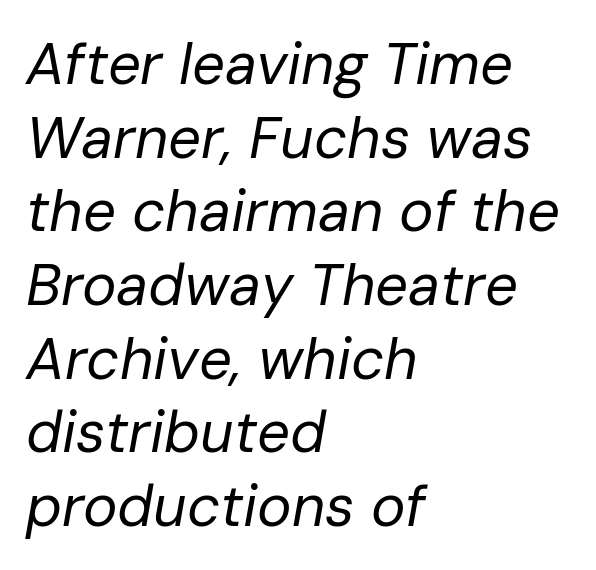
{"italic": "yes", "lean": "right", "slant_degrees": 10, "bold": "no", "weight": "regular", "width": "normal", "stroke_contrast": "low", "x_height": "medium", "monospaced": "no", "underline": "no", "align": "left", "line_spacing": "normal", "line_spacing_ratio": 1.27, "letter_spacing": "normal", "letter_spacing_em": 0.0, "glyph_px": 58}
